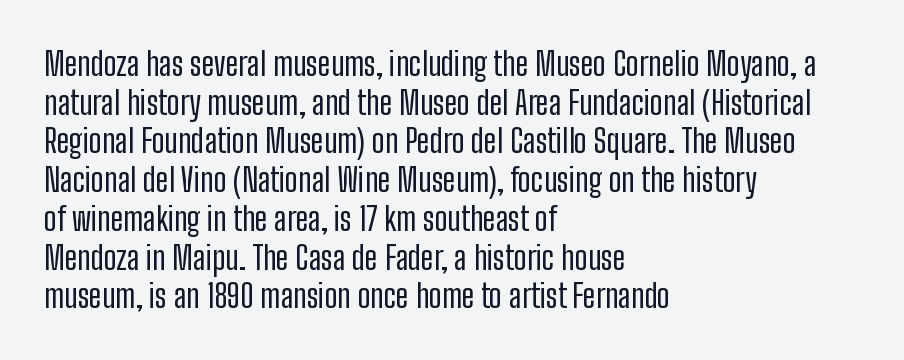
{"serif": "no", "italic": "no", "bold": "no", "weight": "regular", "width": "condensed", "stroke_contrast": "low", "x_height": "medium", "monospaced": "no", "underline": "no", "align": "left", "line_spacing_ratio": 1.21, "letter_spacing": "normal", "letter_spacing_em": 0.0, "glyph_px": 32}
